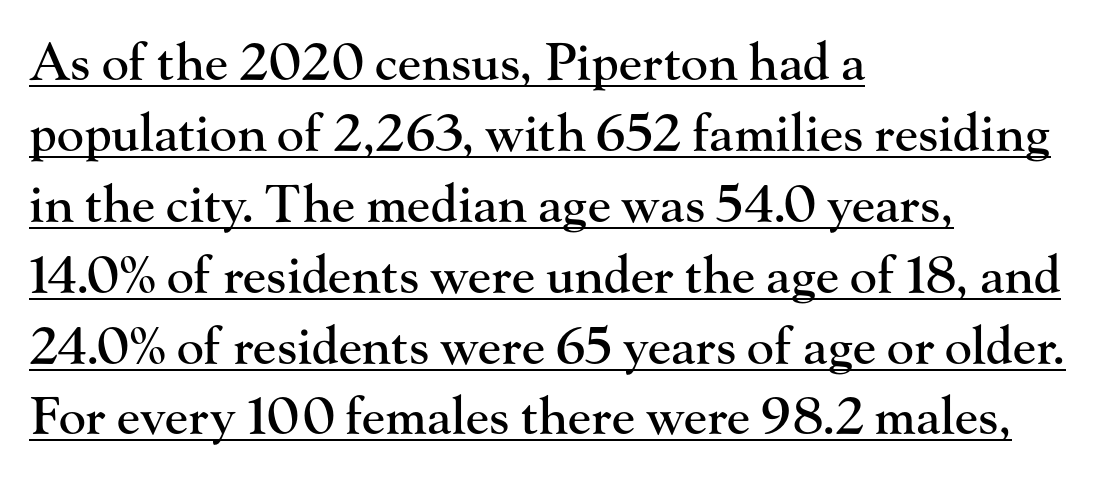
The image shows 51 px serif type, upright; set left-aligned, normal line spacing (1.39x), normal letter spacing, underlined; high stroke contrast and a small x-height.
